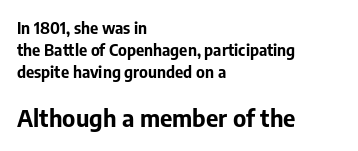
{"italic": "no", "bold": "yes", "underline": "no", "align": "left", "line_spacing": "normal", "line_spacing_ratio": 1.38, "letter_spacing": "normal", "letter_spacing_em": 0.0, "larger_block": "second", "size_ratio": 1.5, "glyph_px": 24}
